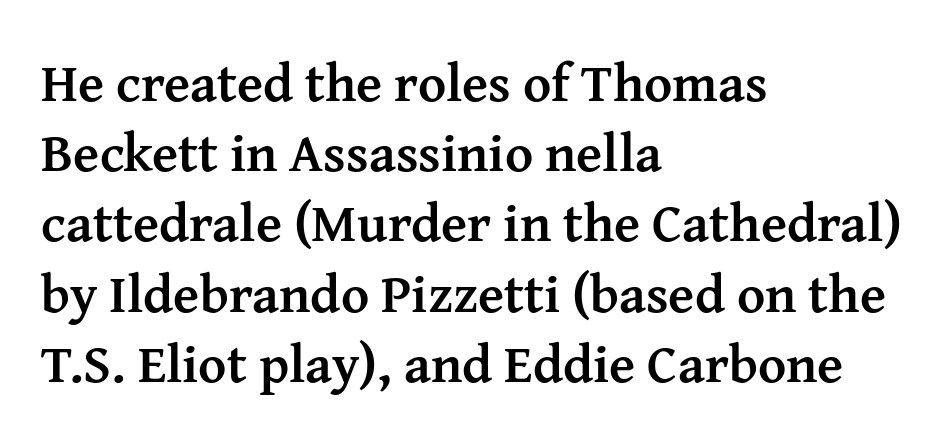
Q: Is the text bold? A: Yes.
Q: Is the text italic (slanted)? A: No, it is upright.
Q: Is the typeface a serif or a sans-serif typeface? A: Serif.
Q: Is the text underlined? A: No.
Q: How is the paragraph aligned? A: Left-aligned.
Q: Is the spacing between letters normal or unusually wide? A: Normal.
Q: Is the spacing between lines tight, normal or loose? A: Normal.
Q: Width (condensed, normal, or wide)? A: Normal.
Q: Stroke contrast? A: Medium.
Q: x-height? A: Medium.
Q: Monospaced? A: No.
